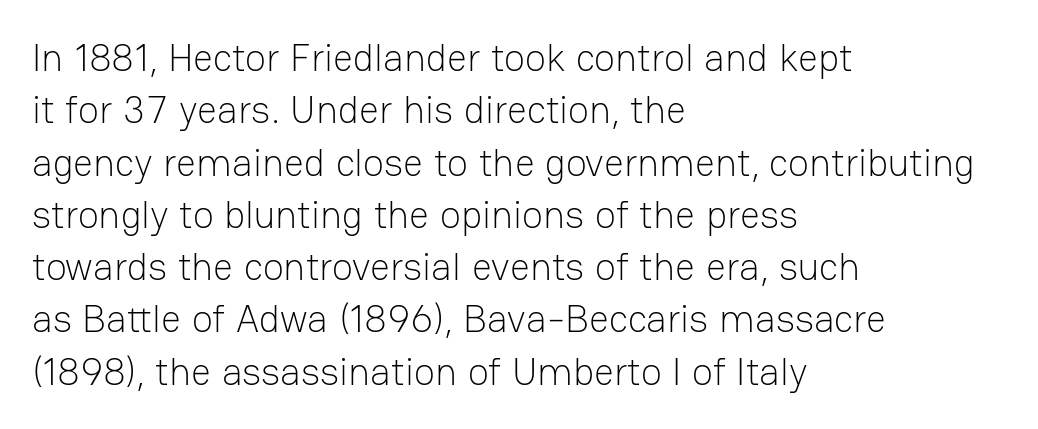
{"serif": "no", "italic": "no", "bold": "no", "weight": "light", "width": "normal", "stroke_contrast": "low", "x_height": "medium", "monospaced": "no", "underline": "no", "align": "left", "line_spacing": "normal", "line_spacing_ratio": 1.34, "letter_spacing": "normal", "letter_spacing_em": 0.0, "glyph_px": 39}
